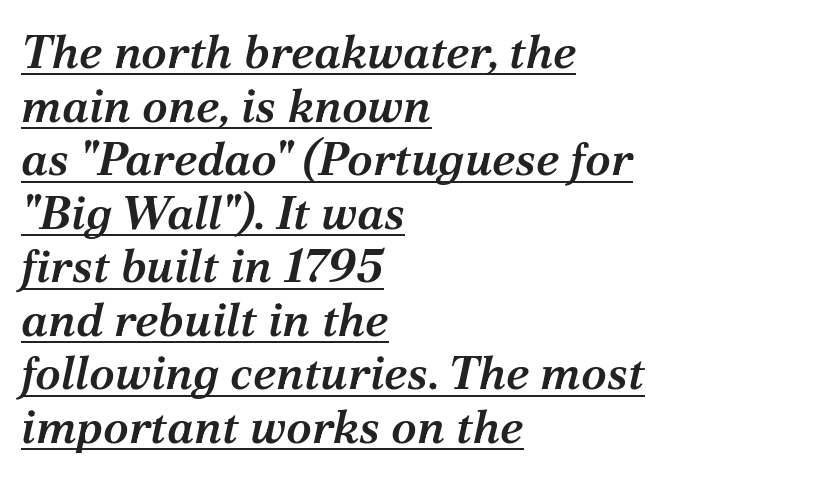
The image shows 47 px semibold serif type, italic (leaning right); set left-aligned, tight line spacing (1.14x), normal letter spacing, underlined; medium stroke contrast and a medium x-height.
